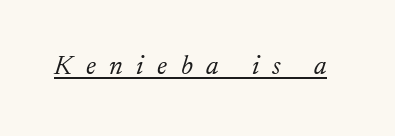
Stroke mass is kept to a normal reading level or below. How are the letters spaced? Widely, with obvious added tracking. The specimen includes a rule beneath the text block's lines. An italicized treatment has been applied to the whole sample.
